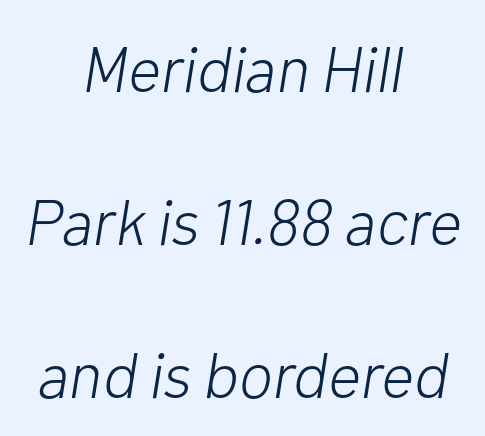
Q: Is the text bold? A: No.
Q: Is the text italic (slanted)? A: Yes, it leans right by about 10 degrees.
Q: Is the text underlined? A: No.
Q: How is the paragraph aligned? A: Centered.
Q: Is the spacing between letters normal or unusually wide? A: Normal.
Q: Is the spacing between lines tight, normal or loose? A: Loose.
Q: Width (condensed, normal, or wide)? A: Normal.
Q: Stroke contrast? A: Low.
Q: x-height? A: Medium.
Q: Monospaced? A: No.
